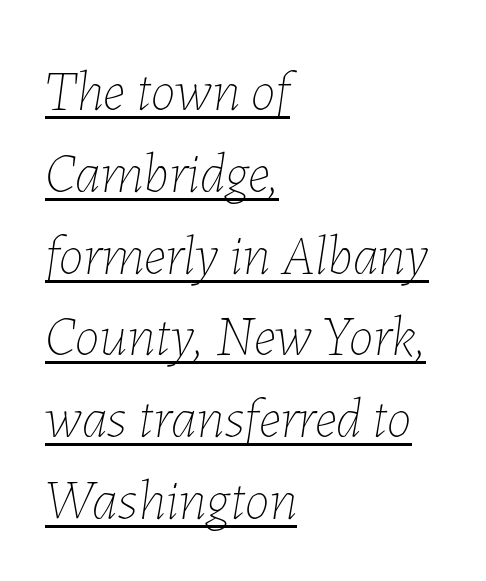
{"italic": "yes", "lean": "right", "slant_degrees": 7, "bold": "no", "weight": "thin", "width": "normal", "stroke_contrast": "low", "x_height": "medium", "monospaced": "no", "underline": "yes", "align": "left", "line_spacing": "normal", "line_spacing_ratio": 1.46, "letter_spacing": "normal", "letter_spacing_em": 0.0, "glyph_px": 56}
